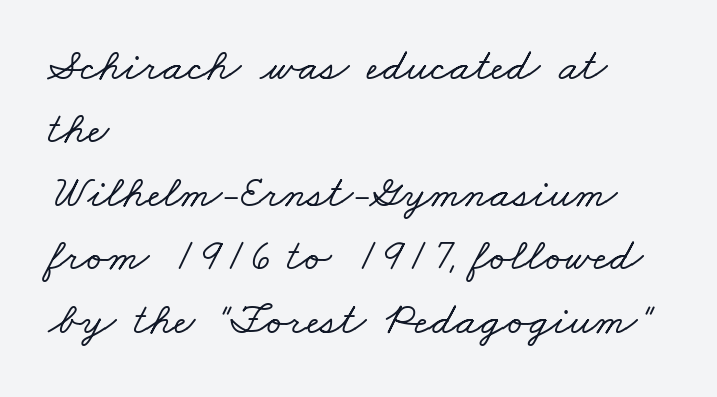
The image shows 46 px wide serif type; set left-aligned, normal line spacing (1.38x), normal letter spacing, not underlined; low stroke contrast and a small x-height.
